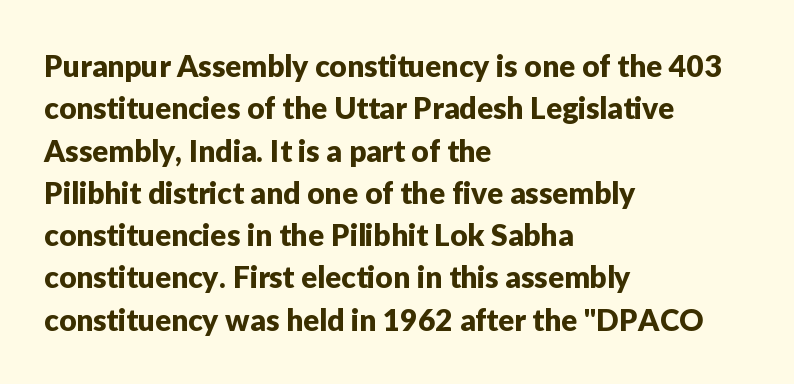
The image shows 30 px sans-serif type, upright; set left-aligned, normal line spacing (1.41x), normal letter spacing, not underlined; low stroke contrast and a medium x-height.
